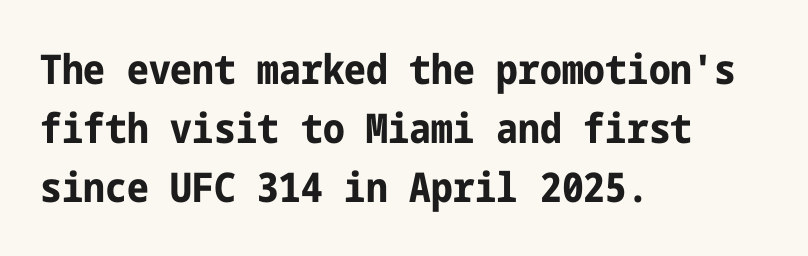
{"serif": "no", "italic": "no", "bold": "yes", "weight": "bold", "width": "condensed", "stroke_contrast": "low", "x_height": "medium", "underline": "no", "align": "left", "line_spacing": "normal", "line_spacing_ratio": 1.44, "letter_spacing": "normal", "letter_spacing_em": 0.0, "glyph_px": 41}
